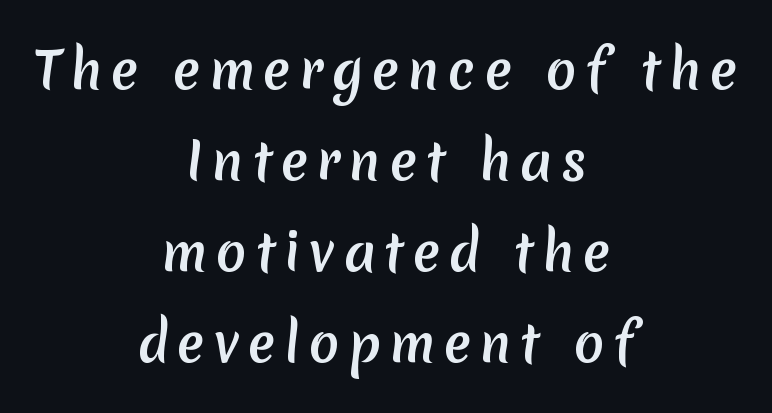
Q: Is the text bold? A: Yes.
Q: Is the typeface a serif or a sans-serif typeface? A: Sans-serif.
Q: Is the text underlined? A: No.
Q: How is the paragraph aligned? A: Centered.
Q: Width (condensed, normal, or wide)? A: Normal.
Q: Stroke contrast? A: Low.
Q: x-height? A: Medium.
Q: Monospaced? A: No.
